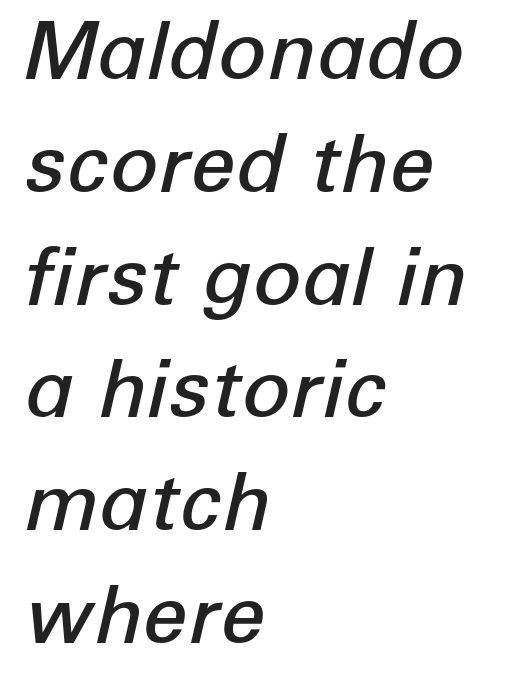
The image shows 80 px semibold type, italic (leaning right); set left-aligned, normal line spacing (1.41x), normal letter spacing, not underlined; low stroke contrast and a medium x-height.
